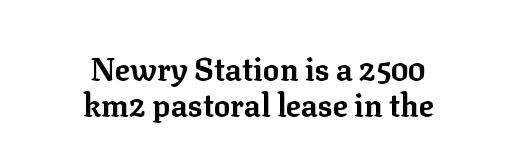
Between one letter and the next there's only the usual sliver of space. Each letter keeps its own natural width here, so spacing adapts to shape. This rendering employs a face with finishing strokes, i.e., a serif. You can tell it's not italic because the verticals are truly vertical. Is the type bold? Yes — the strokes are clearly thick and heavy. Centered paragraph, ragged on both sides.
